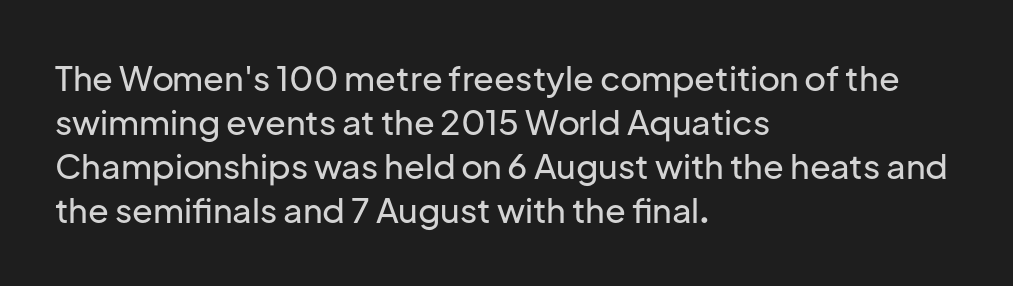
Italic: no, the glyphs are upright roman. The space beneath each line is pristine and unruled. Summary of vertical rhythm: regular, with standard interline spacing. These lines are composed in type without serifs. Visually the block forms a straight wall on the left and a jagged coastline on the right. Proportional: the letters do not fall into vertical columns.
